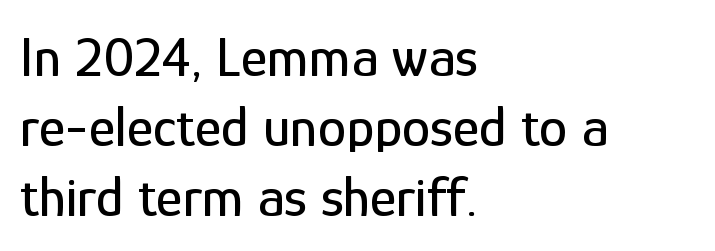
Q: Is the text italic (slanted)? A: No, it is upright.
Q: Is the typeface a serif or a sans-serif typeface? A: Sans-serif.
Q: Is the text underlined? A: No.
Q: How is the paragraph aligned? A: Left-aligned.
Q: Is the spacing between letters normal or unusually wide? A: Normal.
Q: Width (condensed, normal, or wide)? A: Condensed.
Q: Stroke contrast? A: Low.
Q: x-height? A: Medium.
Q: Monospaced? A: No.
